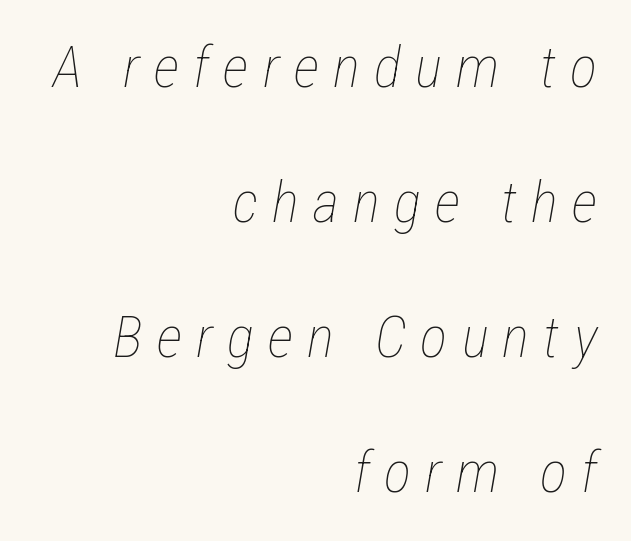
{"italic": "yes", "lean": "right", "slant_degrees": 12, "bold": "no", "weight": "thin", "width": "condensed", "stroke_contrast": "low", "x_height": "medium", "monospaced": "no", "underline": "no", "align": "right", "line_spacing": "loose", "line_spacing_ratio": 2.37, "letter_spacing": "wide", "letter_spacing_em": 0.25, "glyph_px": 57}
